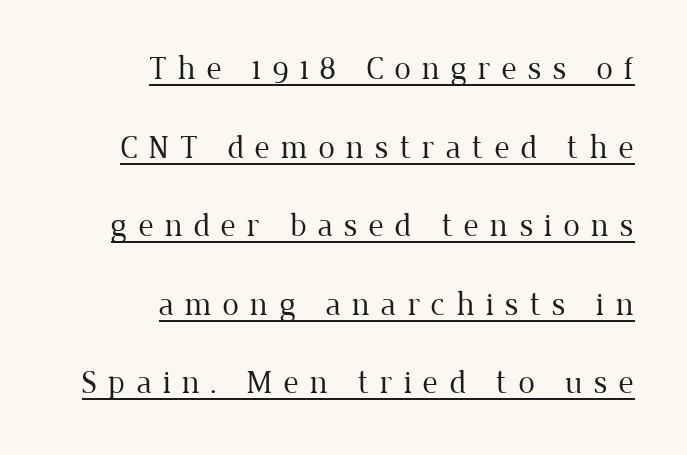
Decoration check: the copy is underlined. Typeset ragged left — the right edge is the straight one. It's the straight-up-and-down kind of type. This rendering widens character spacing well past its baseline value. Old-style or modern, the face here clearly has serifs.
